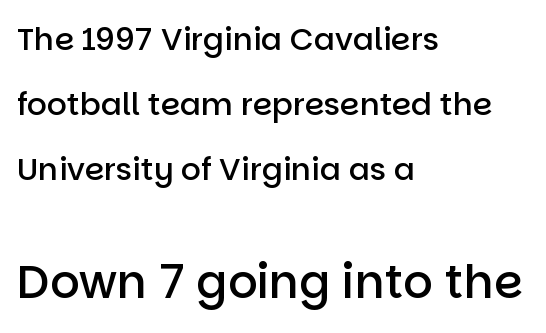
The image shows 46 px semibold sans-serif type, upright; set left-aligned, loose line spacing (2.1x), normal letter spacing, not underlined; the second (bottom) block is 1.48x larger; low stroke contrast and a large x-height.
